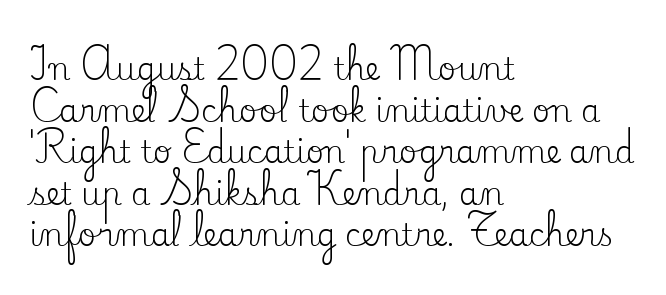
The image shows 31 px regular-weight type, upright; set left-aligned, normal line spacing (1.34x), normal letter spacing, not underlined; low stroke contrast and a small x-height.
